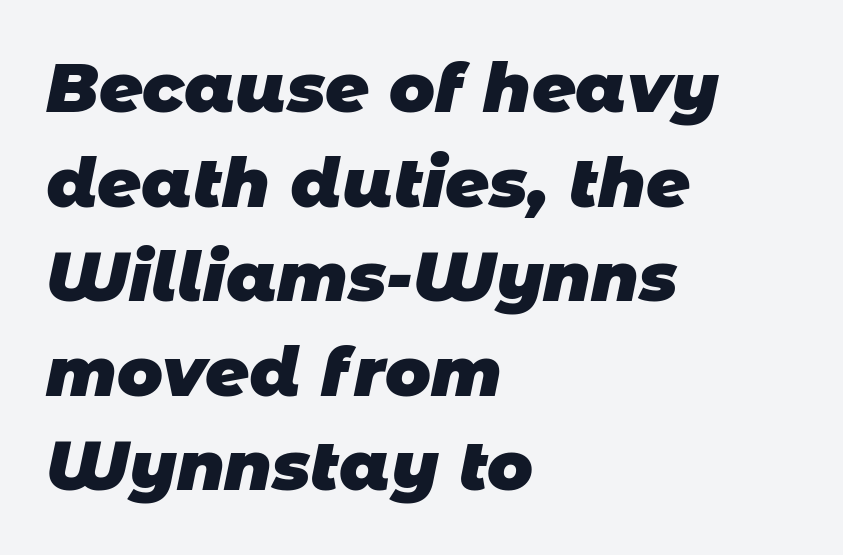
Grotesque or geometric, the face here clearly has no serifs. Leading: standard. These lines stack with their left ends in a neat column. You could not count columns in this text — the font is proportionally spaced. The tracking reads as untouched default to a designer's eye.
